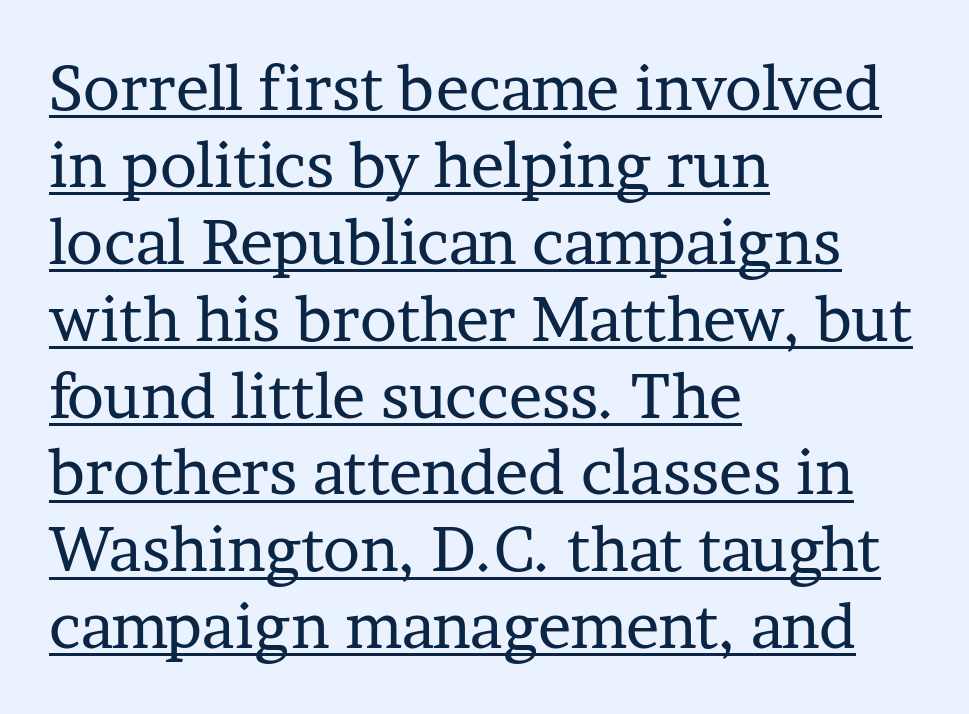
The typesetting does not lean heavy: it is not bold. The text block is weighted toward the left margin, trailing off unevenly rightward. Caption: lettering with a line underneath. Italic? Not at all — the glyphs are vertical.
